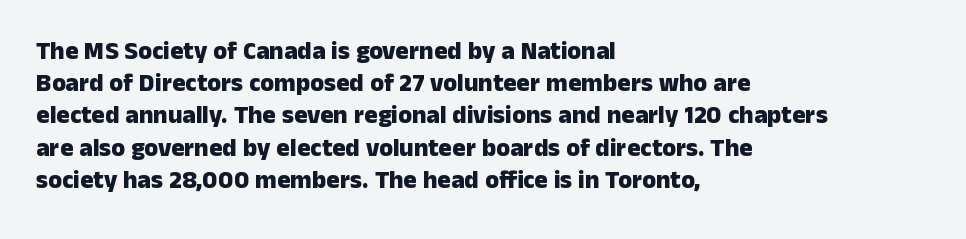
{"italic": "no", "bold": "yes", "underline": "no", "align": "left", "line_spacing": "normal", "line_spacing_ratio": 1.29, "letter_spacing": "normal", "letter_spacing_em": 0.0, "glyph_px": 25}
